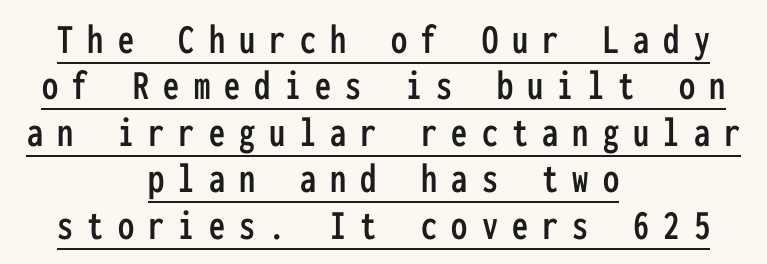
Q: Is the text italic (slanted)? A: No, it is upright.
Q: Is the typeface a serif or a sans-serif typeface? A: Sans-serif.
Q: Is the text underlined? A: Yes.
Q: How is the paragraph aligned? A: Centered.
Q: Is the spacing between letters normal or unusually wide? A: Unusually wide.
Q: Is the spacing between lines tight, normal or loose? A: Tight.
Q: Width (condensed, normal, or wide)? A: Condensed.
Q: Stroke contrast? A: Low.
Q: x-height? A: Medium.
Q: Monospaced? A: Yes.
